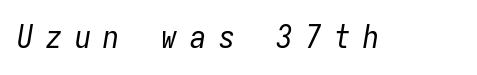
{"italic": "yes", "lean": "right", "slant_degrees": 9, "bold": "no", "weight": "regular", "width": "condensed", "stroke_contrast": "low", "x_height": "medium", "monospaced": "yes", "underline": "no", "letter_spacing": "wide", "letter_spacing_em": 0.4, "glyph_px": 32}
